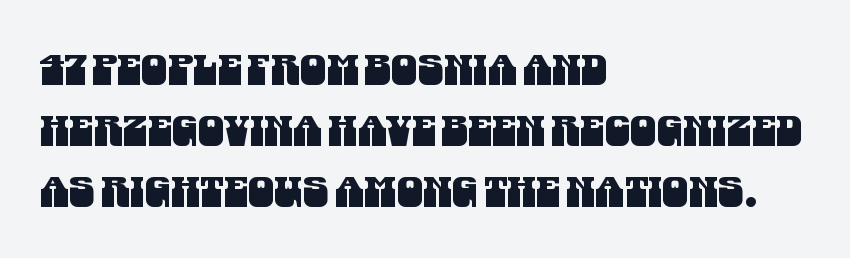
Quick note: interline space is typical. The text block is weighted toward the left margin, trailing off unevenly rightward. This sample uses plain, unmodified letter spacing. Each letter keeps its own natural width here, so spacing adapts to shape. Descenders are the only things crossing below the line.
